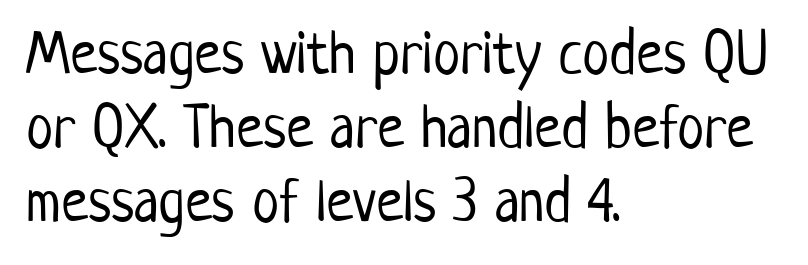
Upright lettering throughout. All the whitespace from short lines collects on the right. Check where the strokes stop: nothing finishes them off — pure sans. Do the characters align in a grid? No, the font is proportional.
